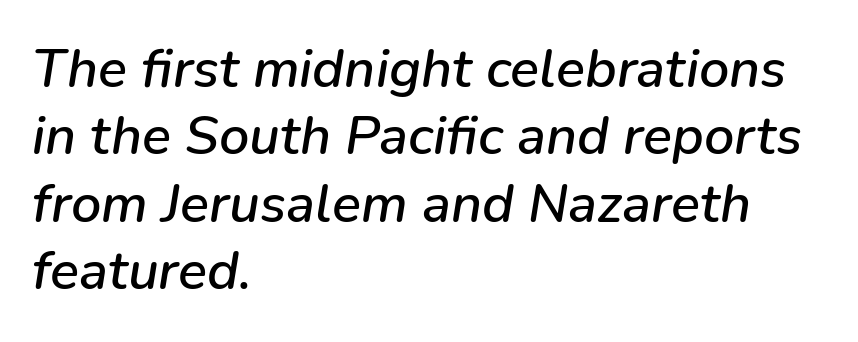
{"italic": "yes", "lean": "right", "slant_degrees": 9, "width": "normal", "stroke_contrast": "low", "x_height": "medium", "monospaced": "no", "underline": "no", "align": "left", "line_spacing": "normal", "line_spacing_ratio": 1.25, "letter_spacing": "normal", "letter_spacing_em": 0.0, "glyph_px": 54}
